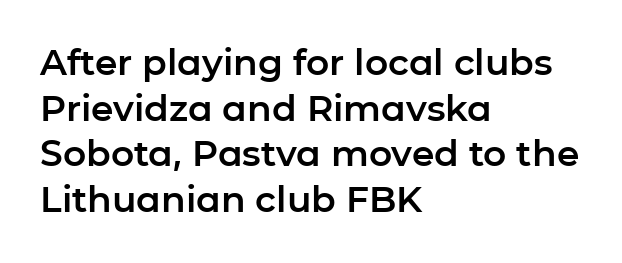
Q: Is the text italic (slanted)? A: No, it is upright.
Q: Is the typeface a serif or a sans-serif typeface? A: Sans-serif.
Q: Is the text underlined? A: No.
Q: How is the paragraph aligned? A: Left-aligned.
Q: Is the spacing between letters normal or unusually wide? A: Normal.
Q: Is the spacing between lines tight, normal or loose? A: Normal.
Q: Width (condensed, normal, or wide)? A: Normal.
Q: Stroke contrast? A: Low.
Q: x-height? A: Medium.
Q: Monospaced? A: No.
